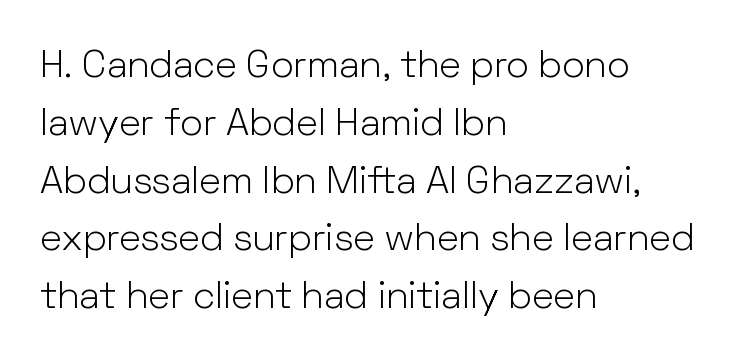
The image shows 38 px light sans-serif type, upright; set left-aligned, normal line spacing (1.52x), normal letter spacing, not underlined; low stroke contrast and a medium x-height.
